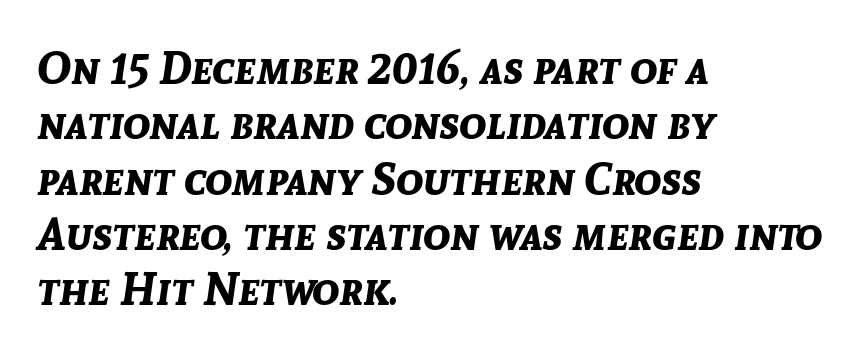
{"italic": "yes", "lean": "right", "slant_degrees": 8, "bold": "yes", "weight": "bold", "width": "normal", "stroke_contrast": "low", "x_height": "medium", "monospaced": "no", "underline": "no", "align": "left", "line_spacing_ratio": 1.23, "letter_spacing": "normal", "letter_spacing_em": 0.0, "glyph_px": 45}
